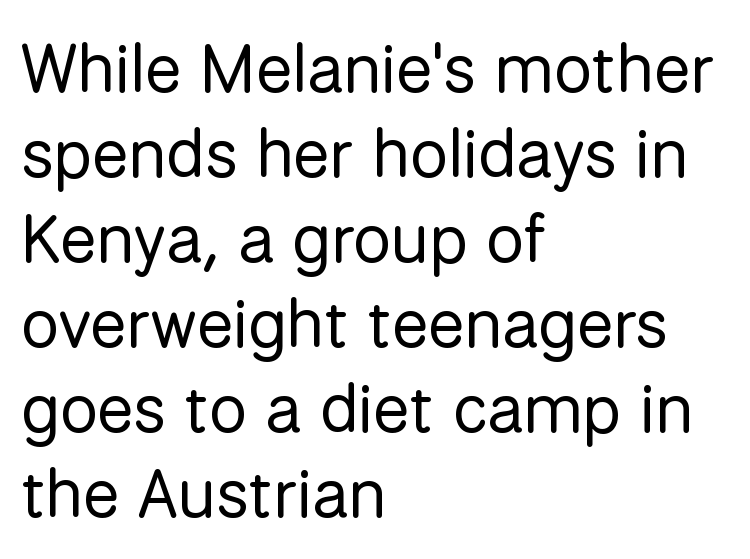
Q: Is the text bold? A: No.
Q: Is the text italic (slanted)? A: No, it is upright.
Q: Is the typeface a serif or a sans-serif typeface? A: Sans-serif.
Q: Is the text underlined? A: No.
Q: How is the paragraph aligned? A: Left-aligned.
Q: Is the spacing between letters normal or unusually wide? A: Normal.
Q: Is the spacing between lines tight, normal or loose? A: Normal.
Q: Width (condensed, normal, or wide)? A: Normal.
Q: Stroke contrast? A: Low.
Q: x-height? A: Medium.
Q: Monospaced? A: No.
